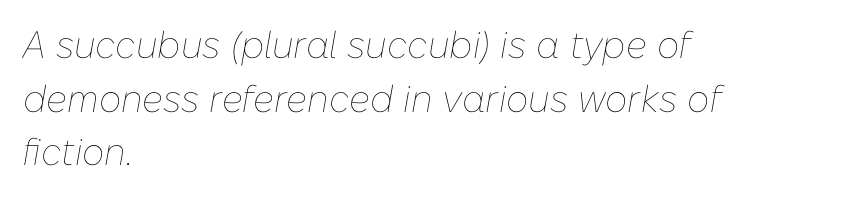
Is the type slanted? Yes — the strokes lean at a clear angle. Honestly, the letter spacing is just normal — you wouldn't notice it. Whoever set this chose a conventional vertical rhythm. Weight: in the light-to-regular range.
